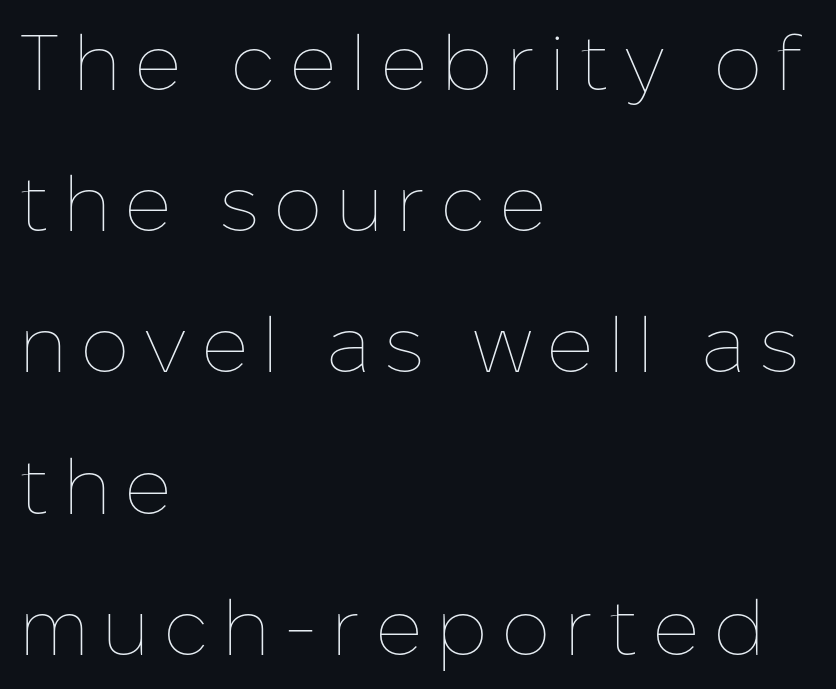
{"italic": "no", "bold": "no", "weight": "thin", "width": "normal", "stroke_contrast": "low", "x_height": "medium", "monospaced": "no", "underline": "no", "align": "left", "line_spacing_ratio": 1.81, "glyph_px": 78}
